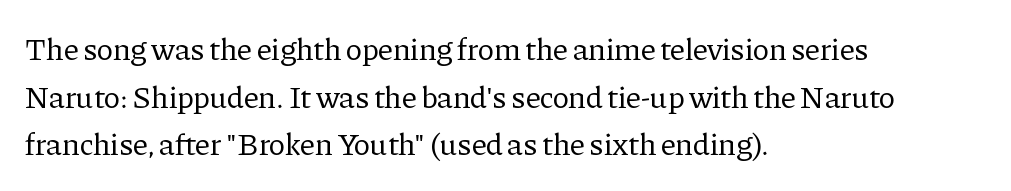
Q: Is the text bold? A: No.
Q: Is the text italic (slanted)? A: No, it is upright.
Q: Is the typeface a serif or a sans-serif typeface? A: Serif.
Q: Is the text underlined? A: No.
Q: How is the paragraph aligned? A: Left-aligned.
Q: Is the spacing between letters normal or unusually wide? A: Normal.
Q: Is the spacing between lines tight, normal or loose? A: Normal.
Q: Width (condensed, normal, or wide)? A: Normal.
Q: Stroke contrast? A: Low.
Q: x-height? A: Medium.
Q: Monospaced? A: No.
